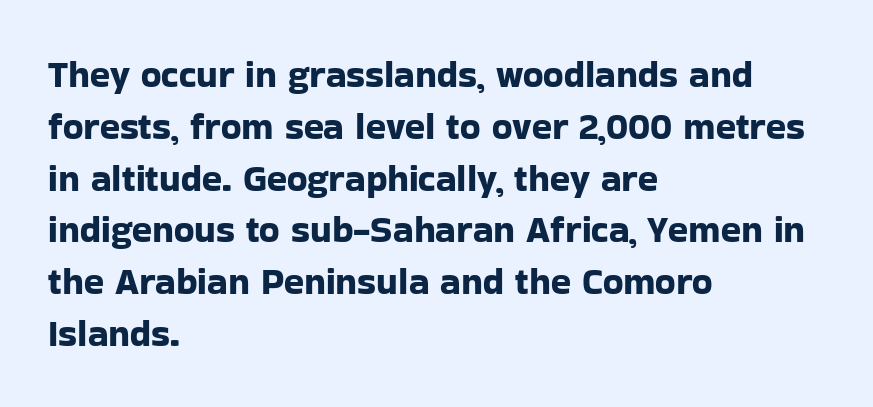
Stroke terminals: plain, sans-serif. Has an underline been added? It has not. Casual observation: everything's shoved over to the left. Each letter keeps its own natural width here, so spacing adapts to shape. Letter spacing: default.
